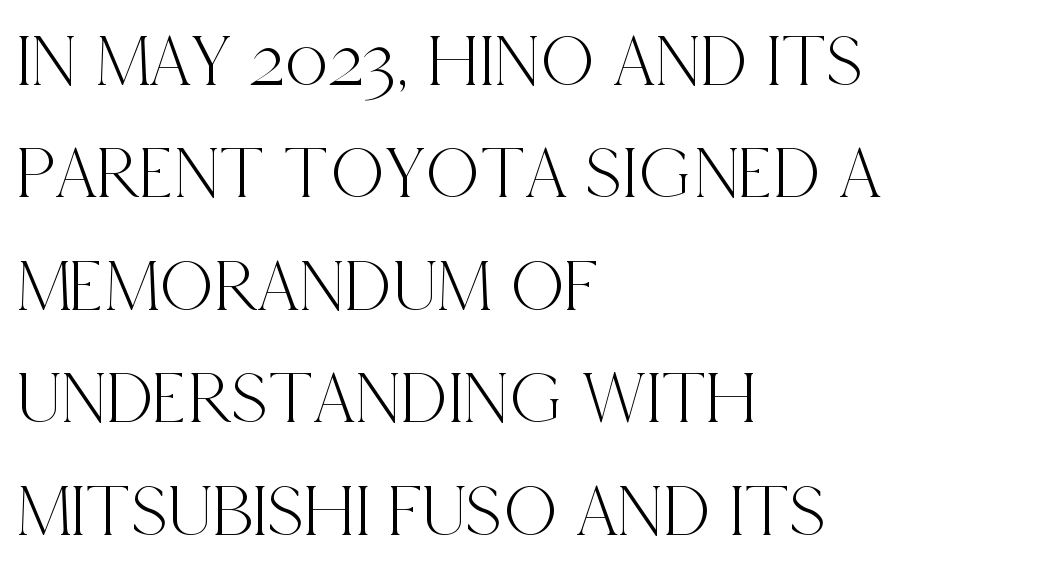
Q: Is the text italic (slanted)? A: No, it is upright.
Q: Is the typeface a serif or a sans-serif typeface? A: Serif.
Q: Is the text underlined? A: No.
Q: How is the paragraph aligned? A: Left-aligned.
Q: Is the spacing between letters normal or unusually wide? A: Normal.
Q: Is the spacing between lines tight, normal or loose? A: Normal.
Q: Width (condensed, normal, or wide)? A: Condensed.
Q: x-height? A: Large.
Q: Monospaced? A: No.
